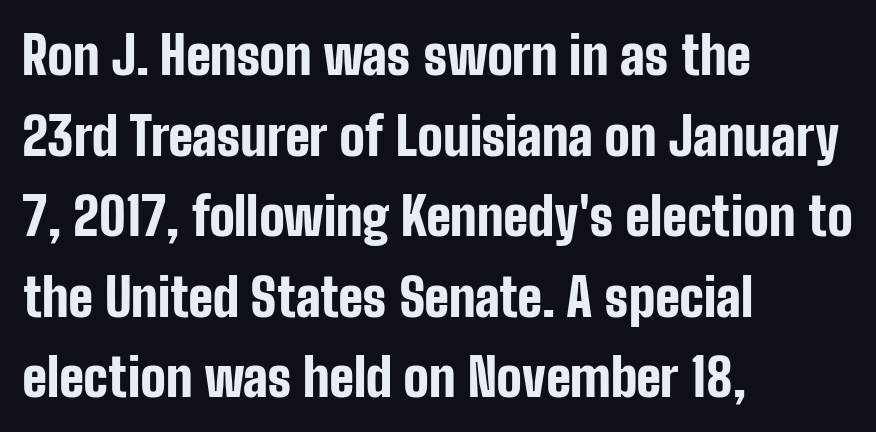
The image shows 53 px bold, condensed sans-serif type, upright; set left-aligned, normal line spacing (1.52x), normal letter spacing, not underlined; low stroke contrast and a medium x-height.
